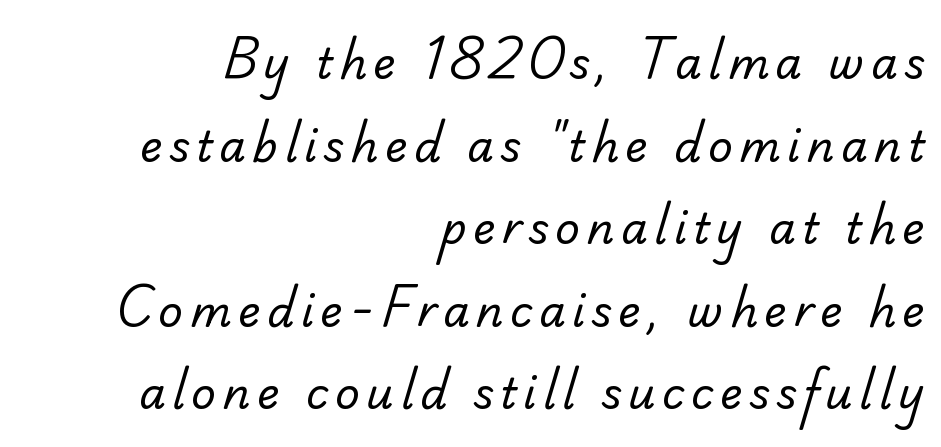
{"serif": "no", "bold": "no", "weight": "regular", "width": "normal", "stroke_contrast": "low", "x_height": "small", "monospaced": "no", "underline": "no", "align": "right", "line_spacing": "loose", "line_spacing_ratio": 1.92, "glyph_px": 43}
